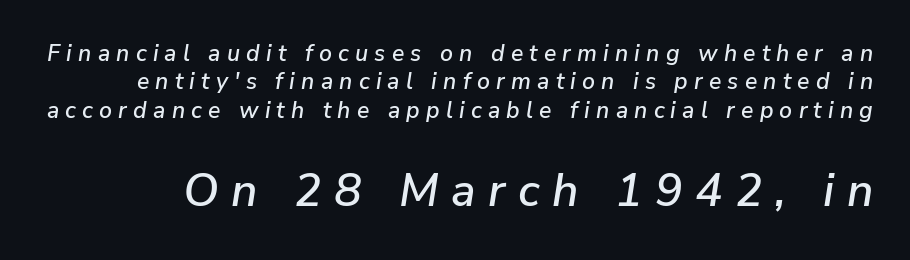
{"italic": "yes", "lean": "right", "slant_degrees": 9, "width": "normal", "stroke_contrast": "low", "x_height": "medium", "monospaced": "no", "underline": "no", "line_spacing_ratio": 1.23, "letter_spacing": "wide", "letter_spacing_em": 0.27, "larger_block": "second", "size_ratio": 2.0, "glyph_px": 46}
